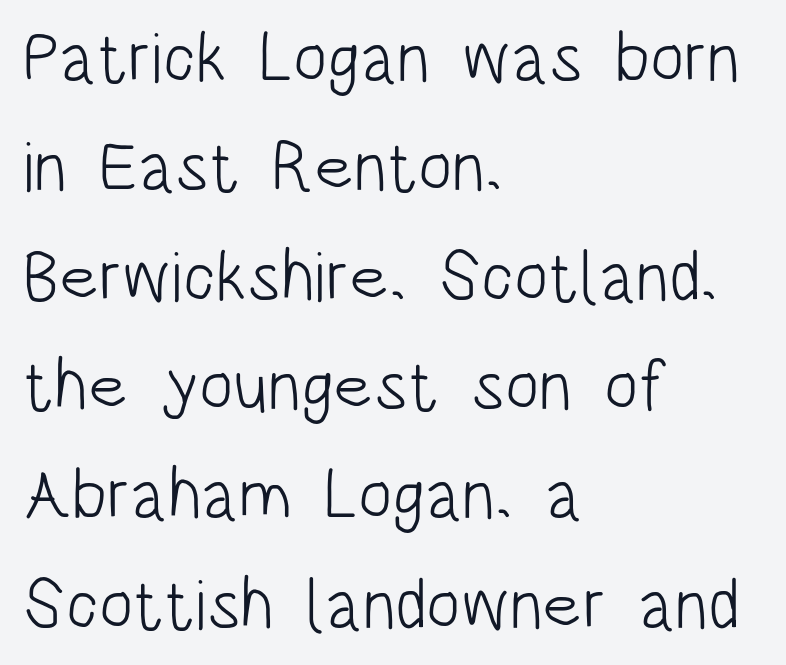
{"serif": "no", "italic": "no", "bold": "no", "weight": "light", "width": "condensed", "stroke_contrast": "low", "x_height": "large", "monospaced": "no", "underline": "no", "align": "left", "line_spacing": "normal", "line_spacing_ratio": 1.54, "letter_spacing": "normal", "letter_spacing_em": 0.0, "glyph_px": 71}
